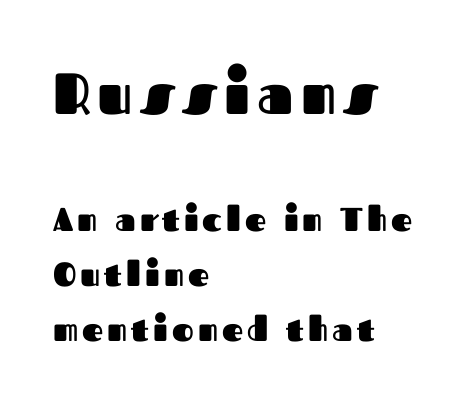
The image shows 58 px heavy sans-serif type, upright; set left-aligned, normal line spacing (1.67x), not underlined; the first (top) block is 1.76x larger; medium stroke contrast and a medium x-height.
